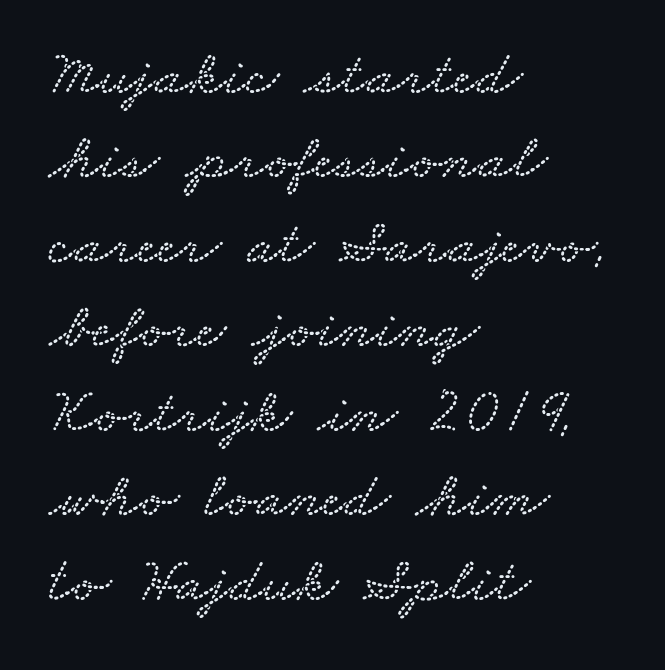
Q: Is the text underlined? A: No.
Q: How is the paragraph aligned? A: Left-aligned.
Q: Is the spacing between letters normal or unusually wide? A: Normal.
Q: Is the spacing between lines tight, normal or loose? A: Normal.
Q: Width (condensed, normal, or wide)? A: Wide.
Q: Stroke contrast? A: Low.
Q: x-height? A: Small.
Q: Monospaced? A: No.
